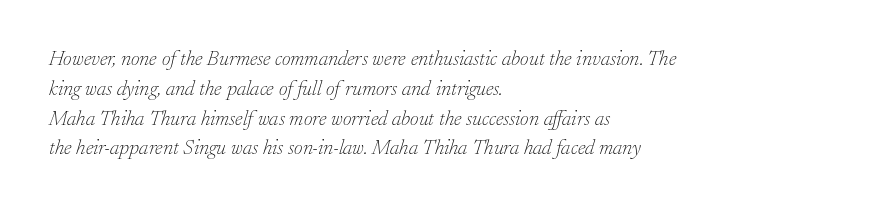
The image shows 21 px text type, italic (leaning right); set left-aligned, normal line spacing (1.42x), normal letter spacing, not underlined.
